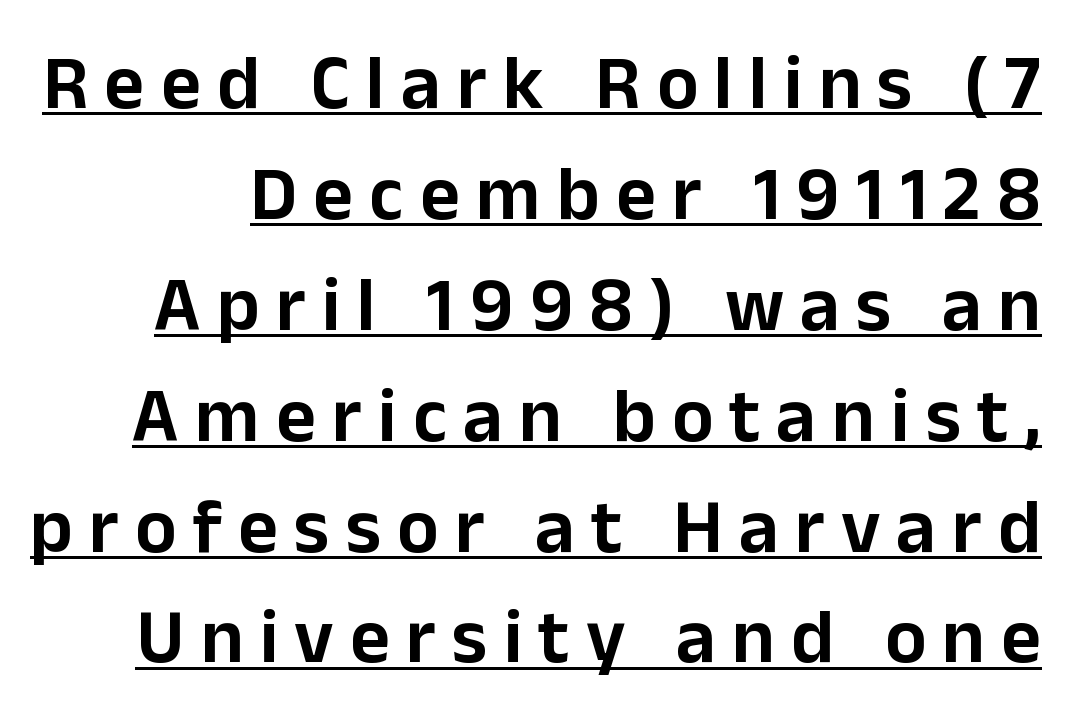
The lines sit at an ordinary, default distance from one another. This sample uses an upright cut, with every glyph sitting square on the baseline. Spacing verdict: proportional, widths tailored to each character. The sample's only ornament is a line tracing under the words. A typesetter would label this face a sans.
